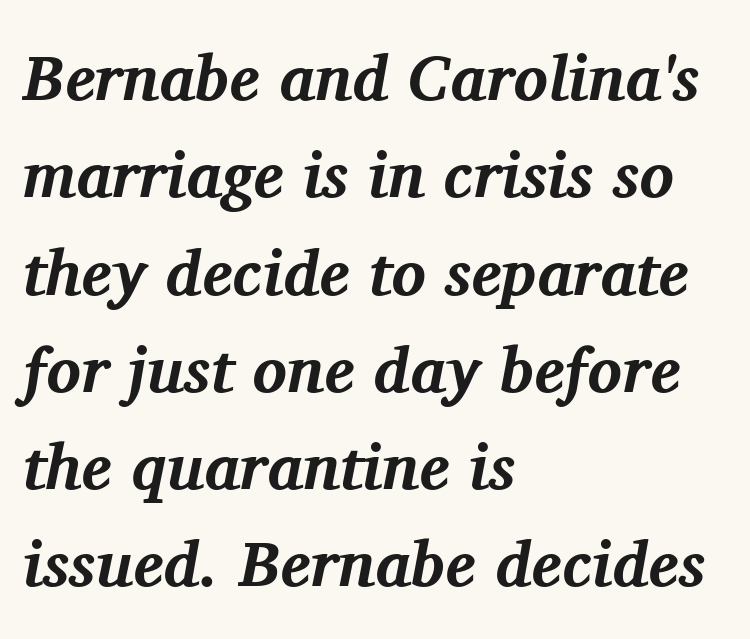
{"serif": "yes", "italic": "yes", "lean": "right", "slant_degrees": 11, "bold": "yes", "weight": "bold", "width": "normal", "stroke_contrast": "medium", "x_height": "medium", "monospaced": "no", "underline": "no", "align": "left", "line_spacing": "normal", "line_spacing_ratio": 1.52, "letter_spacing": "normal", "letter_spacing_em": 0.0, "glyph_px": 64}
